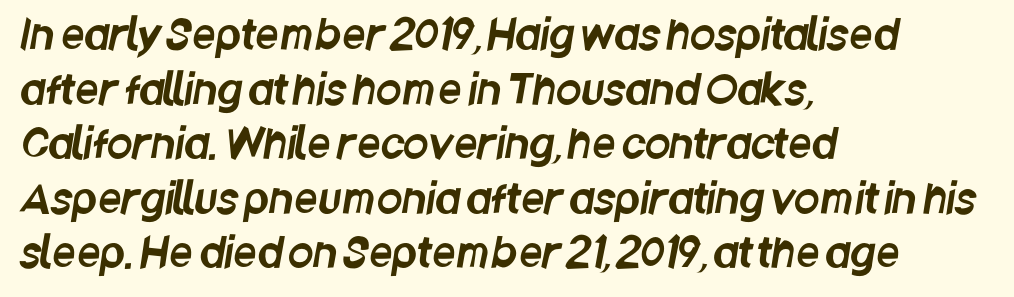
The image shows 41 px condensed sans-serif type; set left-aligned, normal line spacing (1.33x), normal letter spacing, not underlined; low stroke contrast and a large x-height.
